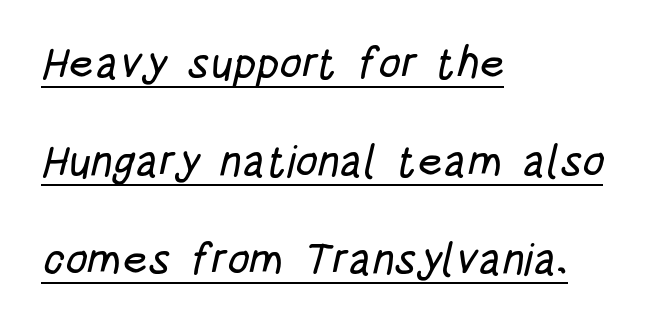
{"serif": "no", "width": "condensed", "stroke_contrast": "low", "x_height": "large", "monospaced": "no", "underline": "yes", "align": "left", "line_spacing": "loose", "line_spacing_ratio": 2.23, "letter_spacing": "normal", "letter_spacing_em": 0.0, "glyph_px": 44}
